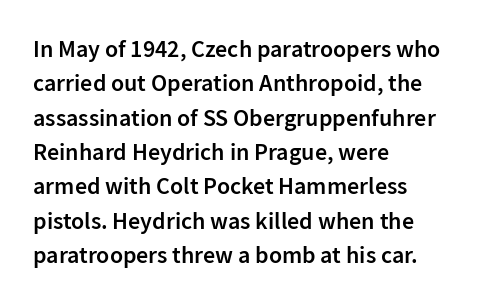
{"italic": "no", "bold": "semi", "underline": "no", "align": "left", "line_spacing": "normal", "line_spacing_ratio": 1.43, "letter_spacing": "normal", "letter_spacing_em": 0.0, "glyph_px": 24}
